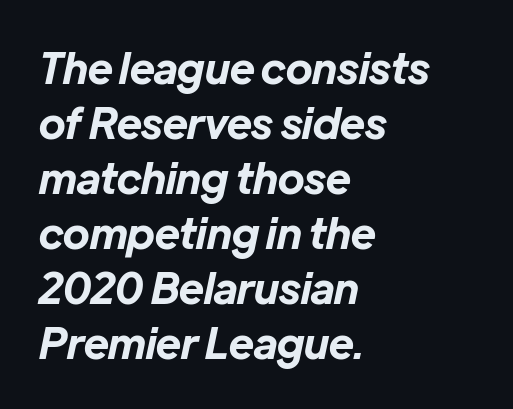
Summary of weight: heavy, a full bold. Check the space under the baseline: it is left empty. Summary of vertical rhythm: regular, with standard interline spacing. Honestly, the letter spacing is just normal — you wouldn't notice it. Compared with a centered layout, this one pins lines to the left instead.
